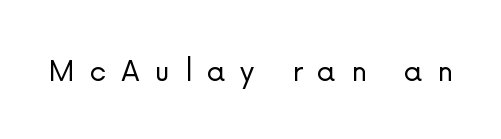
Q: Is the text bold? A: No.
Q: Is the text italic (slanted)? A: No, it is upright.
Q: Is the typeface a serif or a sans-serif typeface? A: Sans-serif.
Q: Is the text underlined? A: No.
Q: Is the spacing between letters normal or unusually wide? A: Unusually wide.
Q: Width (condensed, normal, or wide)? A: Normal.
Q: Stroke contrast? A: Low.
Q: x-height? A: Medium.
Q: Monospaced? A: No.
